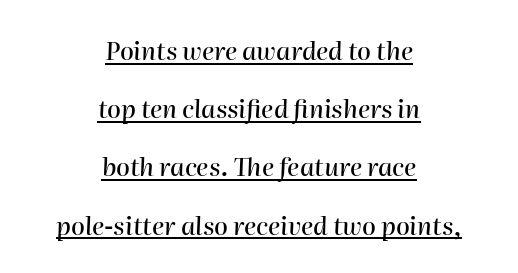
{"italic": "yes", "lean": "right", "slant_degrees": 2, "underline": "yes", "align": "center", "line_spacing": "loose", "line_spacing_ratio": 2.33, "letter_spacing": "normal", "letter_spacing_em": 0.0, "glyph_px": 25}
